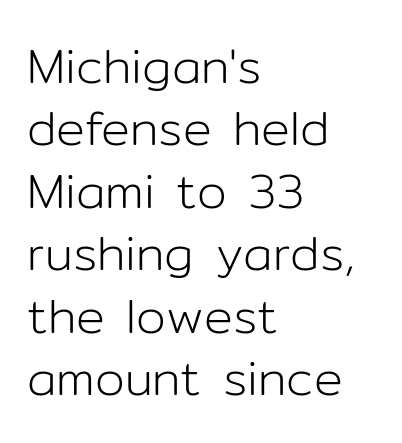
Nothing unusual about the tracking: characters are spaced as the font intends. Note: no serifs on the glyphs. The lines sit at an ordinary, default distance from one another. In CSS terms this would be text-align: left. The face used here is proportionally spaced, like ordinary book or web type.
